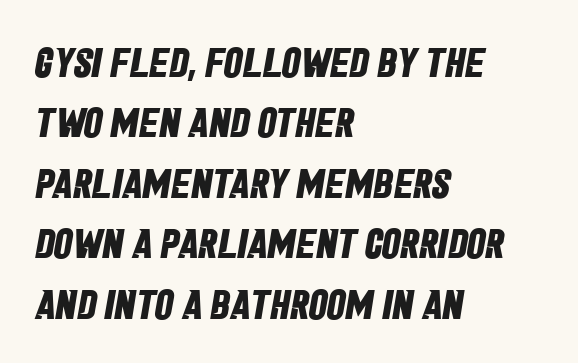
{"serif": "no", "bold": "yes", "weight": "bold", "width": "condensed", "stroke_contrast": "low", "x_height": "large", "monospaced": "no", "underline": "no", "align": "left", "line_spacing": "normal", "line_spacing_ratio": 1.44, "letter_spacing": "normal", "letter_spacing_em": 0.0, "glyph_px": 42}
